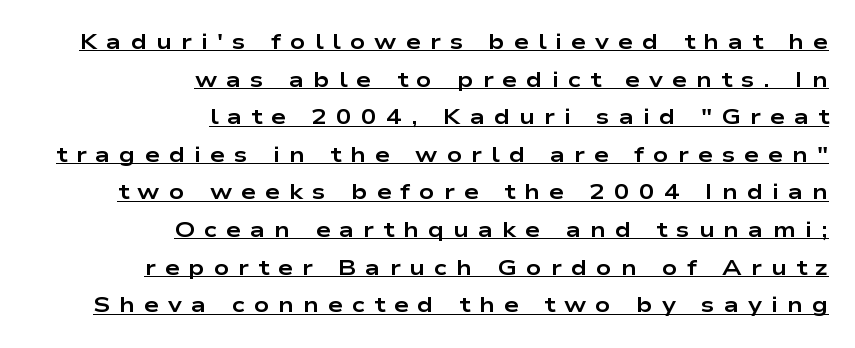
Q: Is the text bold? A: Yes.
Q: Is the text italic (slanted)? A: No, it is upright.
Q: Is the text underlined? A: Yes.
Q: How is the paragraph aligned? A: Right-aligned.
Q: Is the spacing between letters normal or unusually wide? A: Unusually wide.
